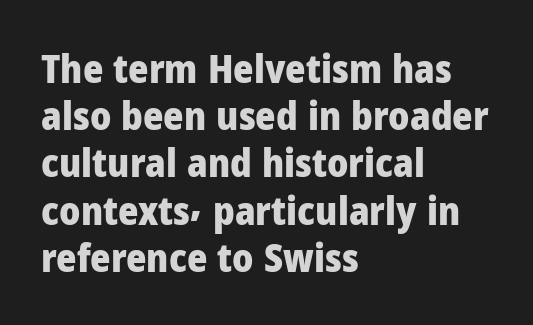
Set as a true bold cut, around the 700 mark. This sample uses a sans-serif face. A classic flush-left, rag-right setting is used for this passage. These lines are rendered in a variable-pitch font. Bare-footed words on every line.
